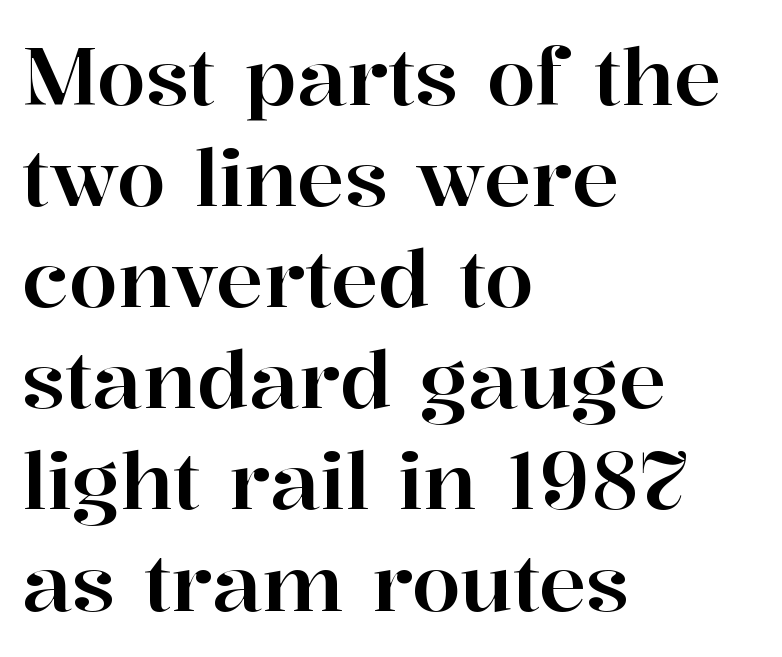
The image shows 79 px serif type, upright; set left-aligned, normal line spacing (1.28x), normal letter spacing, not underlined; high stroke contrast and a medium x-height.
